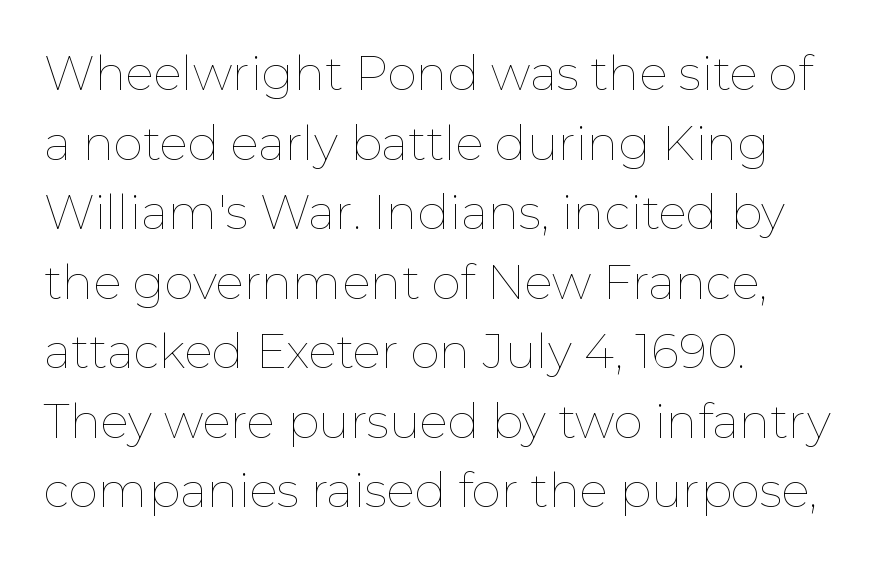
Here the designer chose a conventional face with non-uniform glyph widths. Rows of type keep a routine distance in the vertical direction. Weight: regular or lighter. Glyph-to-glyph distance matches everyday printed text. Notice how the passage keeps a crisp vertical edge on the left only.
